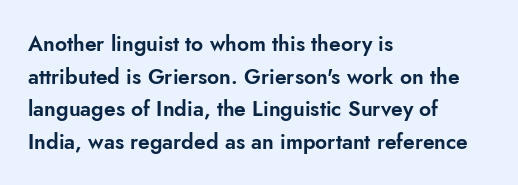
The image shows 21 px text type, upright; set left-aligned, normal line spacing (1.55x), normal letter spacing, not underlined.
